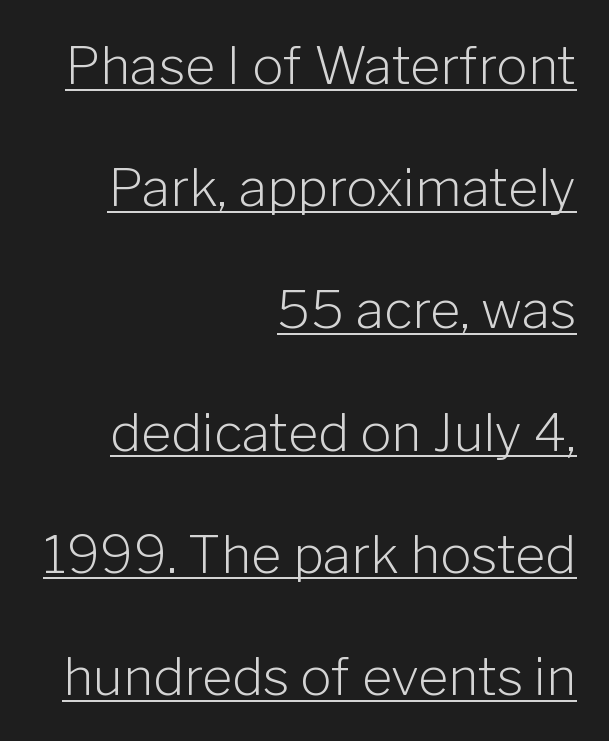
The gaps between neighbouring characters are ordinary and unremarkable. Stem width sits at or under what a default text font uses. A sans-serif font was chosen for this passage. Which margin do the lines hug? The right one — the left edge is uneven. Honestly, the underline is the first thing you notice here.
